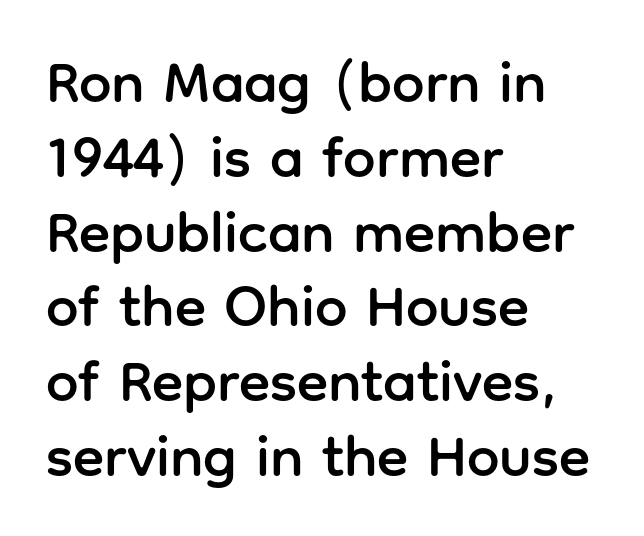
The image shows 58 px sans-serif type, upright; set left-aligned, normal line spacing (1.29x), normal letter spacing, not underlined; low stroke contrast and a medium x-height.
